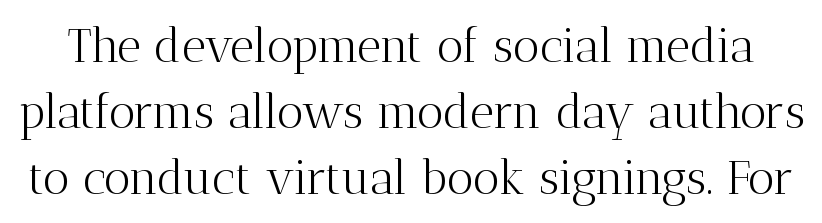
{"serif": "yes", "italic": "no", "bold": "no", "weight": "light", "width": "normal", "stroke_contrast": "medium", "x_height": "medium", "monospaced": "no", "underline": "no", "line_spacing": "normal", "line_spacing_ratio": 1.4, "letter_spacing": "normal", "letter_spacing_em": 0.0, "glyph_px": 47}
